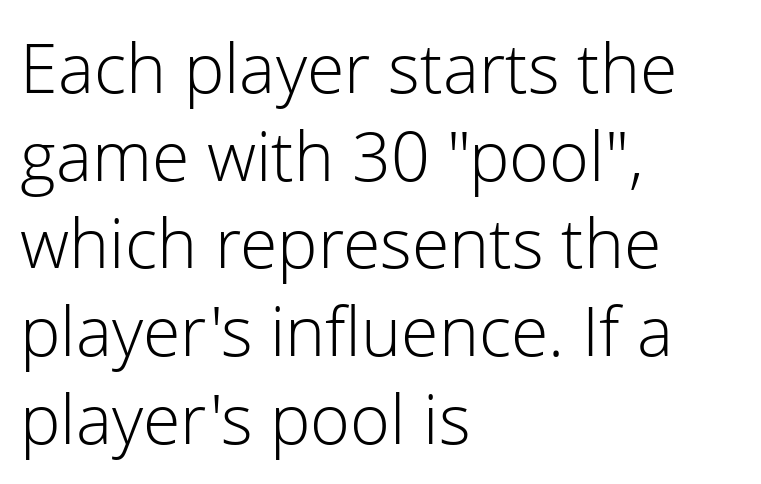
The image shows 68 px light sans-serif type, upright; set left-aligned, normal line spacing (1.29x), normal letter spacing, not underlined; low stroke contrast and a medium x-height.
